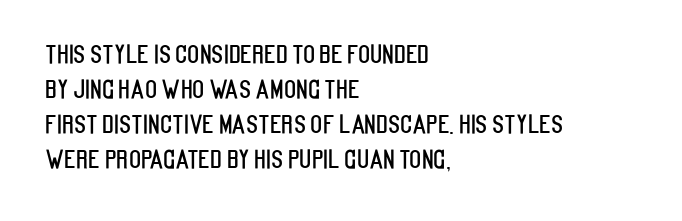
The rendering uses a moderate line-height, typical for paragraphs. A typesetter would call this zero additional tracking. Teacher's note: observe the even left margin — that is flush-left alignment. The string is rendered with underlining switched off. Posture: straight, roman, zero tilt.
